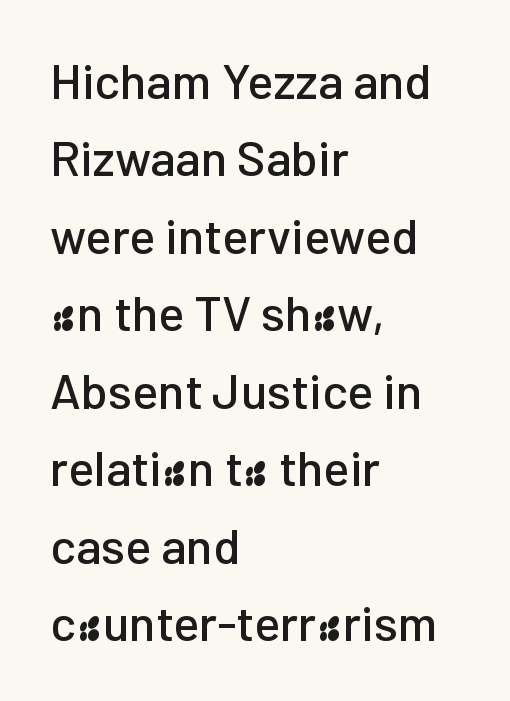
Successive baselines arrive at the customary interval. Spacing between characters is what you'd get straight out of the box. Any mark beneath the type? The region is blank. A typesetter would mark this as roman, not italic.
